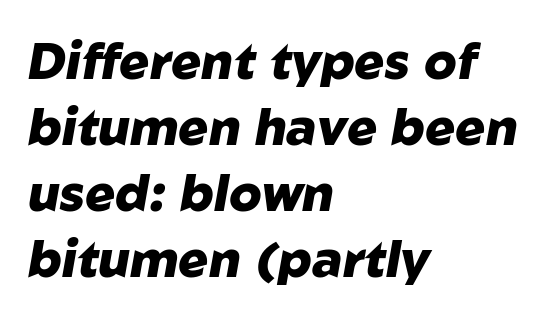
{"italic": "yes", "lean": "right", "slant_degrees": 10, "bold": "yes", "weight": "heavy", "width": "normal", "stroke_contrast": "low", "x_height": "medium", "monospaced": "no", "underline": "no", "align": "left", "line_spacing": "normal", "line_spacing_ratio": 1.32, "letter_spacing": "normal", "letter_spacing_em": 0.0, "glyph_px": 50}
